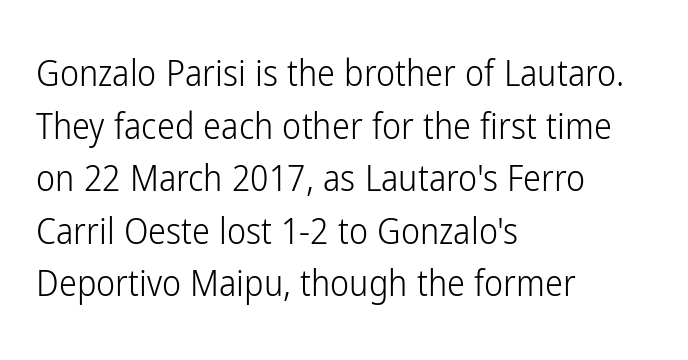
{"serif": "no", "italic": "no", "bold": "no", "weight": "light", "width": "condensed", "stroke_contrast": "low", "x_height": "medium", "monospaced": "no", "underline": "no", "align": "left", "line_spacing": "normal", "line_spacing_ratio": 1.46, "letter_spacing": "normal", "letter_spacing_em": 0.0, "glyph_px": 36}
